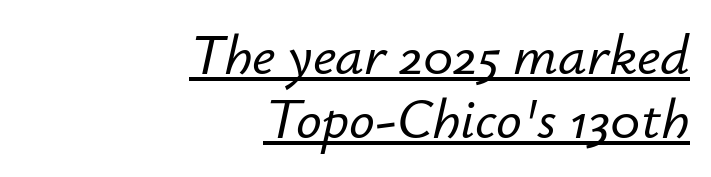
The image shows 57 px text type, italic (leaning right); set right-aligned, tight line spacing (1.12x), normal letter spacing, underlined; low stroke contrast and a small x-height.
